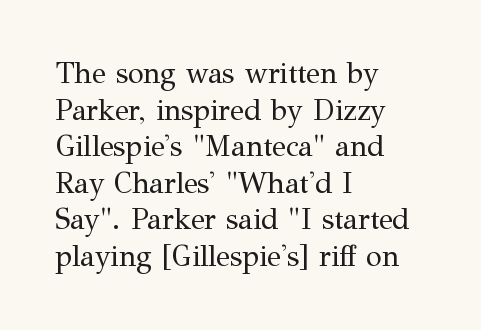
{"serif": "yes", "italic": "no", "bold": "no", "weight": "regular", "width": "normal", "stroke_contrast": "medium", "x_height": "medium", "monospaced": "no", "underline": "no", "align": "left", "line_spacing": "normal", "line_spacing_ratio": 1.26, "letter_spacing": "normal", "letter_spacing_em": 0.0, "glyph_px": 29}
